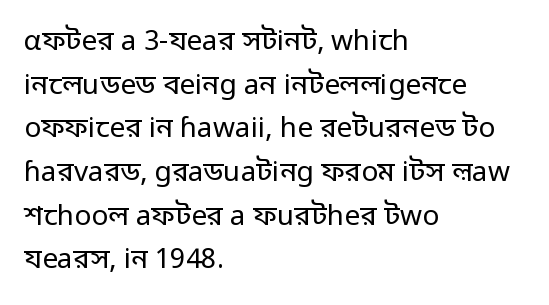
The horizontal fit of the characters is conventional and even. Is the block centered? No — it sits flush against the left margin. Do the letters lean? They stand straight. Honestly, the row spacing looks completely unremarkable. Just letters on the line, the space beneath them empty. These glyphs show unthickened strokes, regular width or finer.
